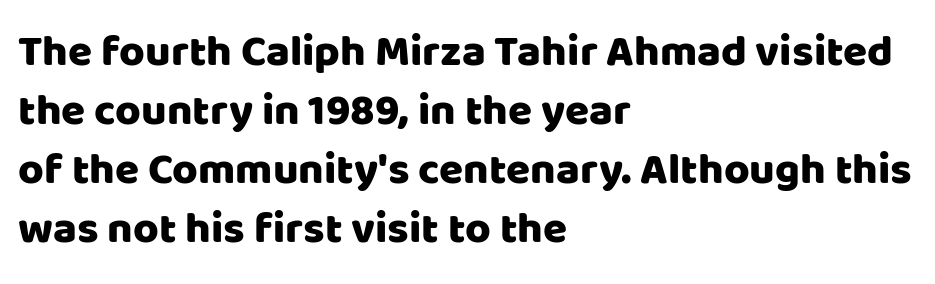
The image shows 44 px sans-serif type, upright; set left-aligned, normal line spacing (1.34x), normal letter spacing, not underlined; low stroke contrast and a large x-height.
